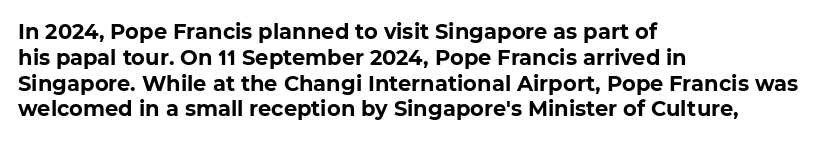
Q: Is the text bold? A: Yes.
Q: Is the text underlined? A: No.
Q: How is the paragraph aligned? A: Left-aligned.
Q: Is the spacing between letters normal or unusually wide? A: Normal.
